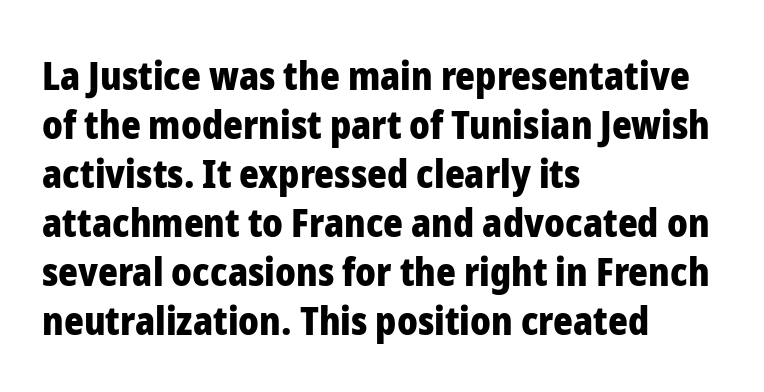
{"serif": "no", "italic": "no", "bold": "yes", "weight": "heavy", "width": "normal", "stroke_contrast": "low", "x_height": "medium", "monospaced": "no", "underline": "no", "align": "left", "line_spacing": "normal", "line_spacing_ratio": 1.29, "letter_spacing": "normal", "letter_spacing_em": 0.0, "glyph_px": 38}
